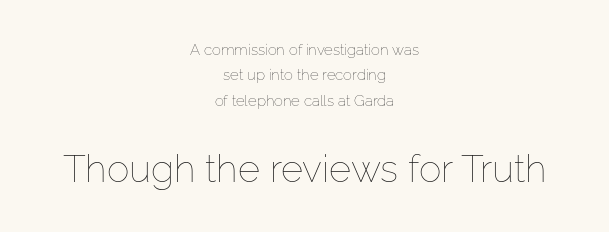
{"italic": "no", "bold": "no", "weight": "thin", "width": "normal", "stroke_contrast": "low", "x_height": "medium", "monospaced": "no", "underline": "no", "align": "center", "line_spacing": "normal", "line_spacing_ratio": 1.69, "letter_spacing": "normal", "letter_spacing_em": 0.0, "larger_block": "second", "size_ratio": 2.53, "glyph_px": 38}
